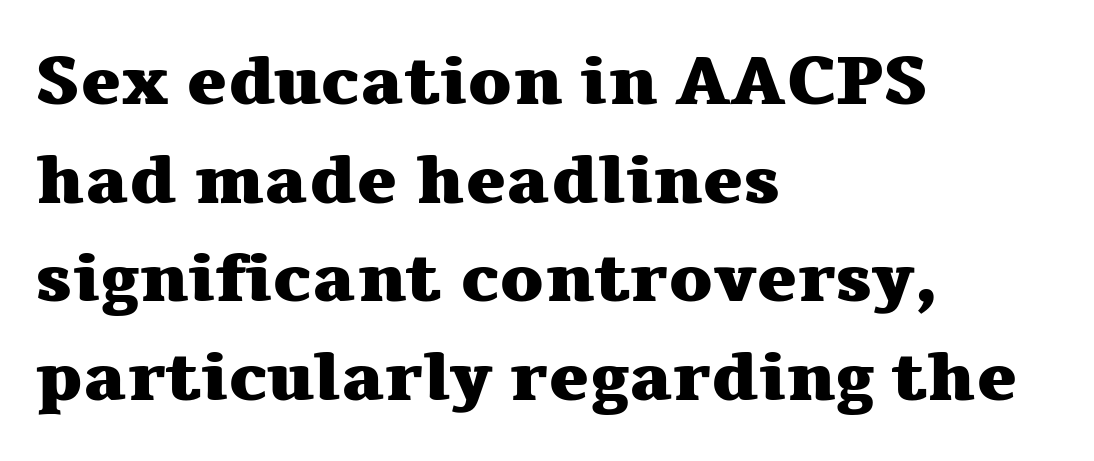
Q: Is the text bold? A: Yes.
Q: Is the text italic (slanted)? A: No, it is upright.
Q: Is the typeface a serif or a sans-serif typeface? A: Serif.
Q: Is the text underlined? A: No.
Q: How is the paragraph aligned? A: Left-aligned.
Q: Is the spacing between letters normal or unusually wide? A: Normal.
Q: Is the spacing between lines tight, normal or loose? A: Normal.
Q: Width (condensed, normal, or wide)? A: Wide.
Q: Stroke contrast? A: Medium.
Q: x-height? A: Medium.
Q: Monospaced? A: No.
